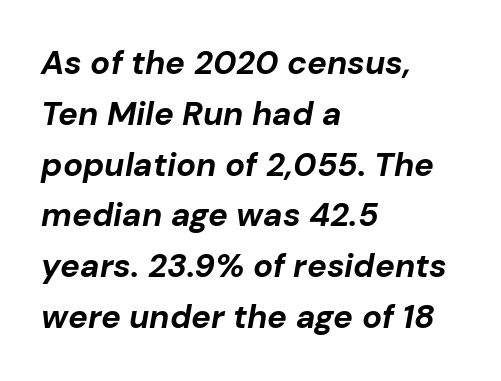
{"italic": "yes", "lean": "right", "slant_degrees": 10, "bold": "yes", "weight": "bold", "width": "normal", "stroke_contrast": "low", "x_height": "medium", "monospaced": "no", "underline": "no", "align": "left", "line_spacing": "normal", "line_spacing_ratio": 1.54, "letter_spacing": "normal", "letter_spacing_em": 0.0, "glyph_px": 33}
